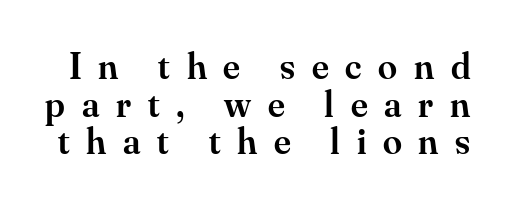
Q: Is the text bold? A: Semi-bold.
Q: Is the text italic (slanted)? A: No, it is upright.
Q: Is the typeface a serif or a sans-serif typeface? A: Serif.
Q: Is the text underlined? A: No.
Q: Is the spacing between letters normal or unusually wide? A: Unusually wide.
Q: Is the spacing between lines tight, normal or loose? A: Tight.
Q: Width (condensed, normal, or wide)? A: Normal.
Q: Stroke contrast? A: Medium.
Q: x-height? A: Small.
Q: Monospaced? A: No.
